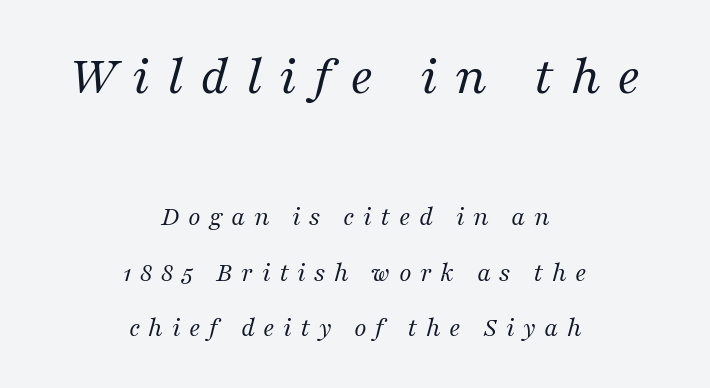
{"serif": "yes", "italic": "yes", "lean": "right", "slant_degrees": 16, "bold": "no", "weight": "regular", "width": "normal", "stroke_contrast": "medium", "x_height": "medium", "monospaced": "no", "underline": "no", "align": "center", "line_spacing": "loose", "line_spacing_ratio": 1.98, "letter_spacing": "wide", "letter_spacing_em": 0.3, "larger_block": "first", "size_ratio": 2.04, "glyph_px": 57}
